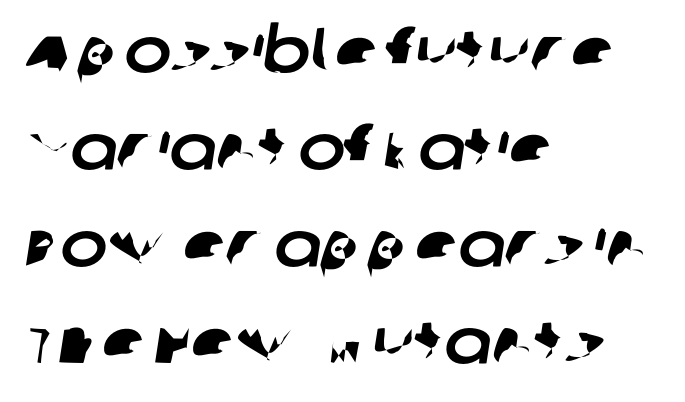
Glyph-to-glyph distance matches everyday printed text. The passage shown is typeset with a sans-serif family. This sample has the flowing, uneven cadence of proportional lettering. Horizontal alignment here is leftward, the default for most running prose. Lines of text with bare space underneath.
